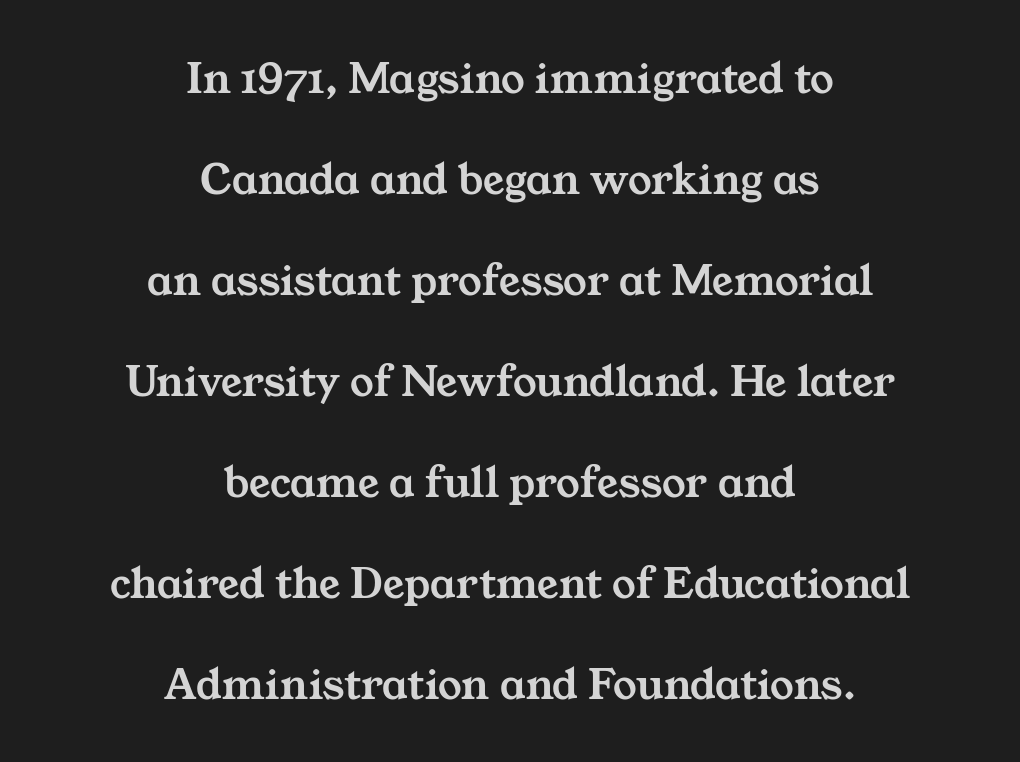
Q: Is the typeface a serif or a sans-serif typeface? A: Serif.
Q: Is the text underlined? A: No.
Q: How is the paragraph aligned? A: Centered.
Q: Is the spacing between letters normal or unusually wide? A: Normal.
Q: Is the spacing between lines tight, normal or loose? A: Loose.
Q: Width (condensed, normal, or wide)? A: Wide.
Q: Stroke contrast? A: Medium.
Q: x-height? A: Medium.
Q: Monospaced? A: No.
